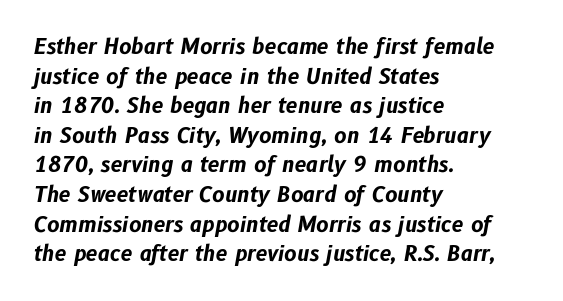
Q: Is the text bold? A: Yes.
Q: Is the text italic (slanted)? A: Yes, it leans right by about 10 degrees.
Q: Is the text underlined? A: No.
Q: How is the paragraph aligned? A: Left-aligned.
Q: Is the spacing between letters normal or unusually wide? A: Normal.
Q: Is the spacing between lines tight, normal or loose? A: Normal.
